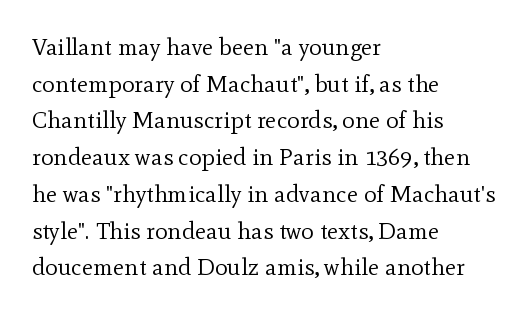
Standard letterfit; no display-style spreading of the glyphs. No chunkiness to these letters — they're not bold. This is roman type, the default non-slanted kind. Does the copy run flush right? No — it runs flush left.
